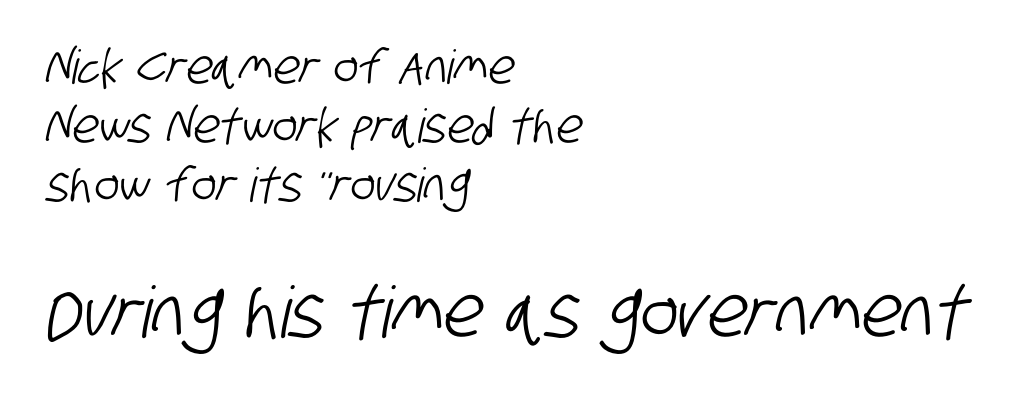
The image shows 71 px condensed sans-serif type; set left-aligned, normal line spacing (1.26x), normal letter spacing, not underlined; the second (bottom) block is 1.51x larger; low stroke contrast and a large x-height.
